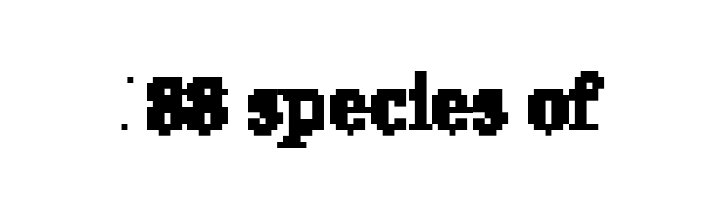
{"serif": "yes", "width": "normal", "stroke_contrast": "low", "x_height": "medium", "monospaced": "no", "underline": "no", "letter_spacing": "normal", "letter_spacing_em": 0.0, "glyph_px": 76}
